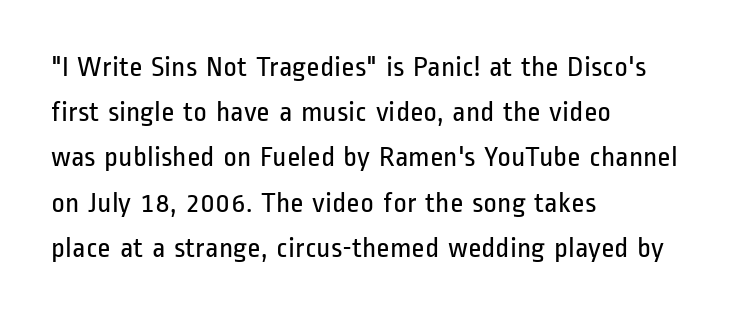
Q: Is the text bold? A: No.
Q: Is the text italic (slanted)? A: No, it is upright.
Q: Is the typeface a serif or a sans-serif typeface? A: Sans-serif.
Q: Is the text underlined? A: No.
Q: How is the paragraph aligned? A: Left-aligned.
Q: Is the spacing between letters normal or unusually wide? A: Normal.
Q: Is the spacing between lines tight, normal or loose? A: Normal.
Q: Width (condensed, normal, or wide)? A: Condensed.
Q: Stroke contrast? A: Low.
Q: x-height? A: Medium.
Q: Monospaced? A: No.
